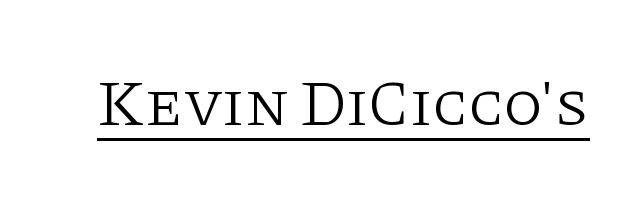
{"serif": "yes", "italic": "no", "bold": "no", "weight": "light", "width": "normal", "stroke_contrast": "low", "x_height": "large", "monospaced": "no", "underline": "yes", "letter_spacing": "normal", "letter_spacing_em": 0.0, "glyph_px": 64}
